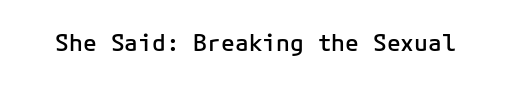
The image shows 23 px text type, upright; set normal letter spacing, not underlined.
